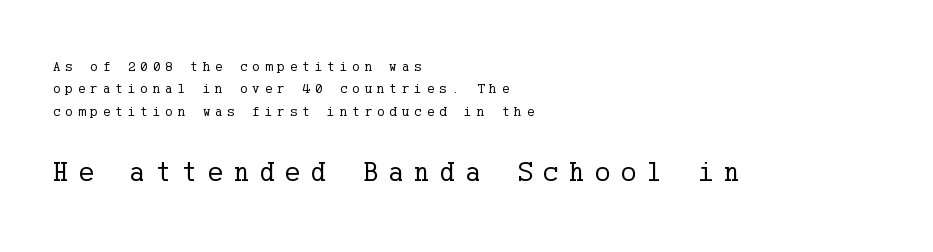
{"serif": "yes", "italic": "no", "bold": "no", "weight": "regular", "width": "normal", "stroke_contrast": "low", "x_height": "medium", "underline": "no", "align": "left", "line_spacing": "normal", "line_spacing_ratio": 1.59, "letter_spacing": "wide", "letter_spacing_em": 0.36, "larger_block": "second", "size_ratio": 2.07, "glyph_px": 29}
